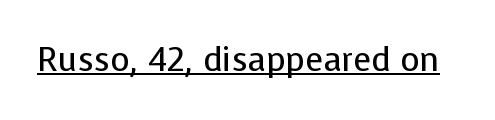
Unlike a traditional serif, this face leaves its strokes unadorned. Letters have the restrained weight of plain body copy at most. Students, note that the glyphs here touch the page at normal intervals. This is the regular roman posture of the typeface.
